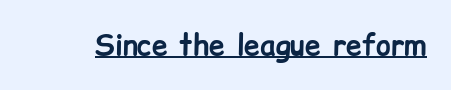
{"serif": "no", "italic": "no", "bold": "yes", "weight": "bold", "width": "normal", "stroke_contrast": "low", "x_height": "medium", "monospaced": "no", "underline": "yes", "letter_spacing": "normal", "letter_spacing_em": 0.0, "glyph_px": 28}
